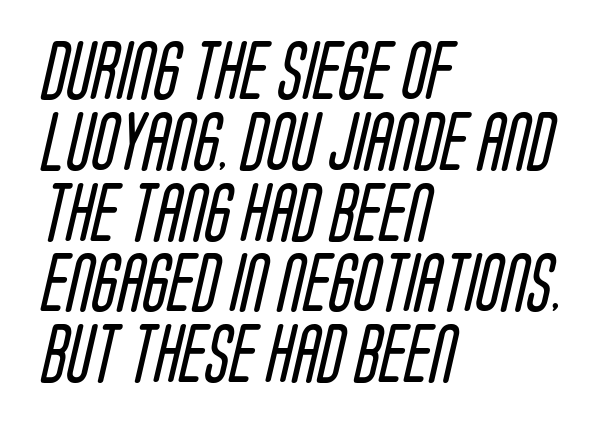
The image shows 59 px regular-weight, condensed sans-serif type; set left-aligned, line spacing 1.2x, normal letter spacing, not underlined; low stroke contrast and a large x-height.
